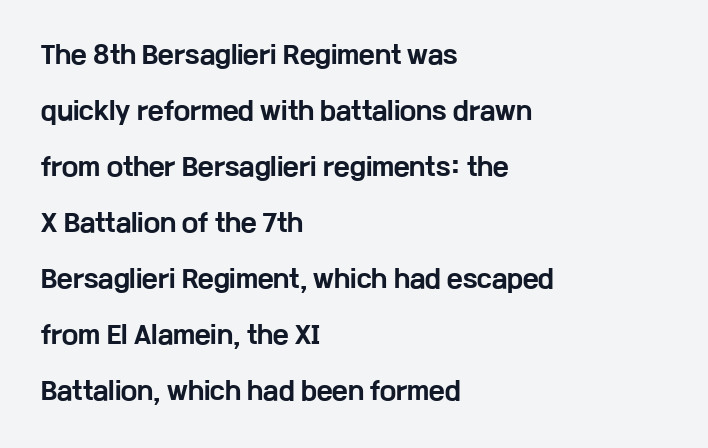
The image shows 24 px bold type, upright; set left-aligned, loose line spacing (2.33x), normal letter spacing, not underlined.
